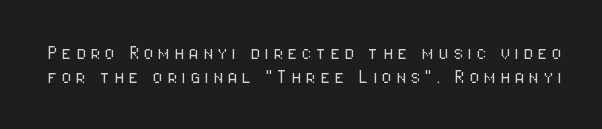
{"italic": "no", "bold": "no", "underline": "no", "line_spacing": "tight", "line_spacing_ratio": 1.07, "letter_spacing": "wide", "letter_spacing_em": 0.21, "glyph_px": 22}
